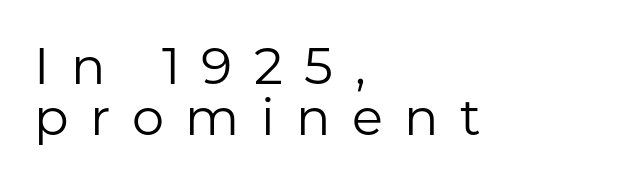
The image shows 51 px regular-weight sans-serif type, upright; set left-aligned, tight line spacing (1.0x), unusually wide letter spacing (+0.42 em), not underlined; low stroke contrast and a medium x-height.
